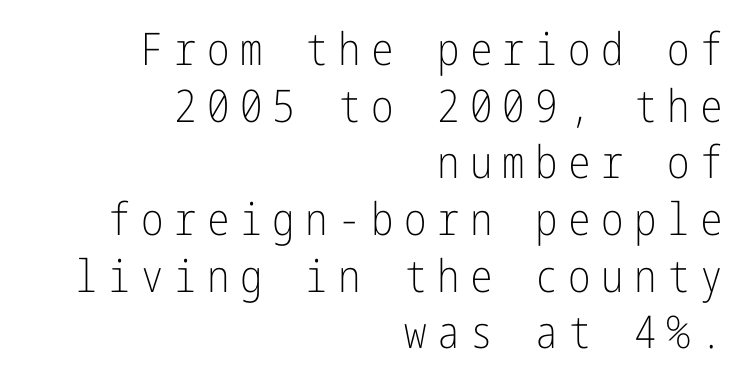
Observe the wide spacing: letters keep a clear distance from each other. The space beneath each line is pristine and unruled. The passage is arranged like a letterhead date or caption credit — flush right. The letterforms sit at book weight or below.
